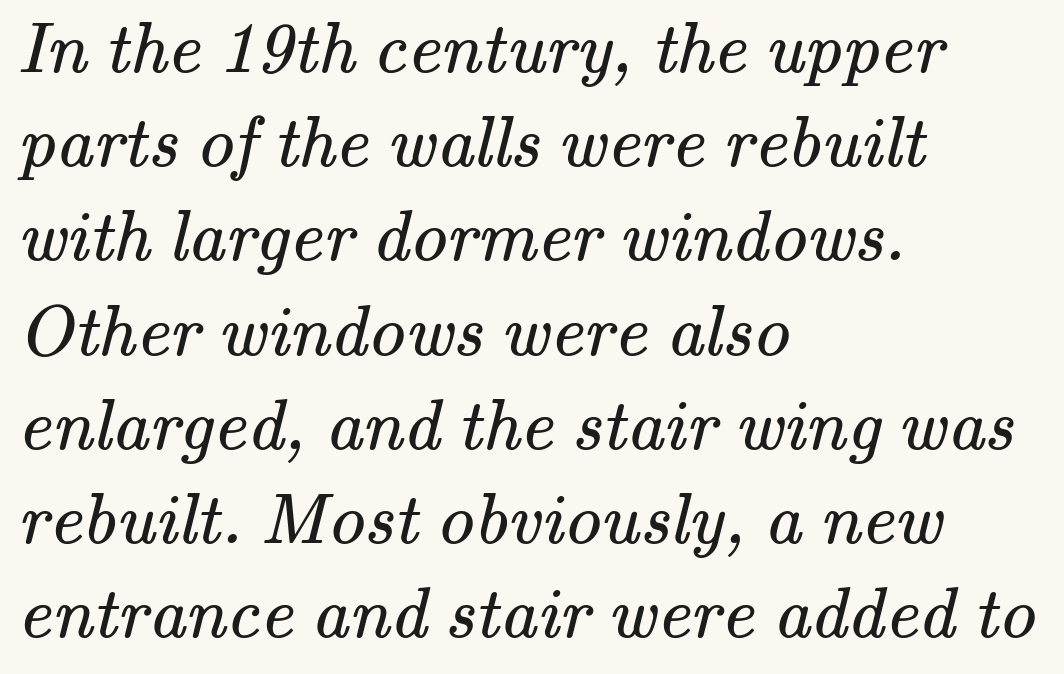
Q: Is the text bold? A: No.
Q: Is the typeface a serif or a sans-serif typeface? A: Serif.
Q: Is the text underlined? A: No.
Q: How is the paragraph aligned? A: Left-aligned.
Q: Is the spacing between letters normal or unusually wide? A: Normal.
Q: Is the spacing between lines tight, normal or loose? A: Normal.
Q: Width (condensed, normal, or wide)? A: Normal.
Q: Stroke contrast? A: Medium.
Q: x-height? A: Small.
Q: Monospaced? A: No.
